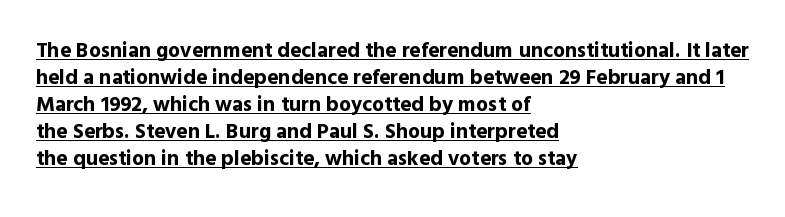
In CSS terms this would be text-align: left. These characters rest on top of a visible drawn line. Vertical spacing — default. Italic: no, the glyphs are upright roman. This is heavy type, rendered in bold. The rendering keeps characters at their native spacing.
